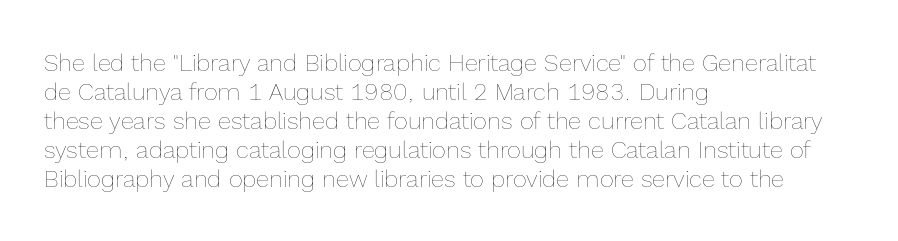
Q: Is the text bold? A: No.
Q: Is the text italic (slanted)? A: No, it is upright.
Q: Is the text underlined? A: No.
Q: How is the paragraph aligned? A: Left-aligned.
Q: Is the spacing between letters normal or unusually wide? A: Normal.
